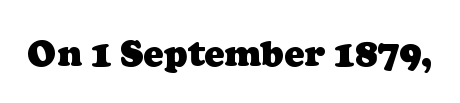
The characters look thick and weighty, a clear bold. The passage shown is not underscored anywhere. The passage shown is typed in a proportional face where columns would drift. Characters follow at the spacing the type designer built in. These lines are composed in type with serifs.
